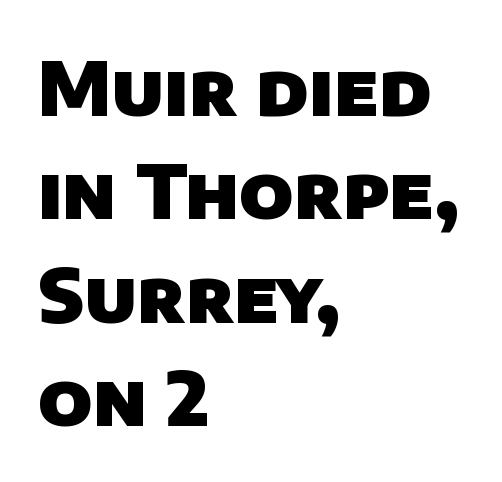
Q: Is the text bold? A: Yes.
Q: Is the typeface a serif or a sans-serif typeface? A: Sans-serif.
Q: Is the text underlined? A: No.
Q: How is the paragraph aligned? A: Left-aligned.
Q: Is the spacing between letters normal or unusually wide? A: Normal.
Q: Is the spacing between lines tight, normal or loose? A: Normal.
Q: Width (condensed, normal, or wide)? A: Normal.
Q: Stroke contrast? A: Low.
Q: x-height? A: Large.
Q: Monospaced? A: No.
